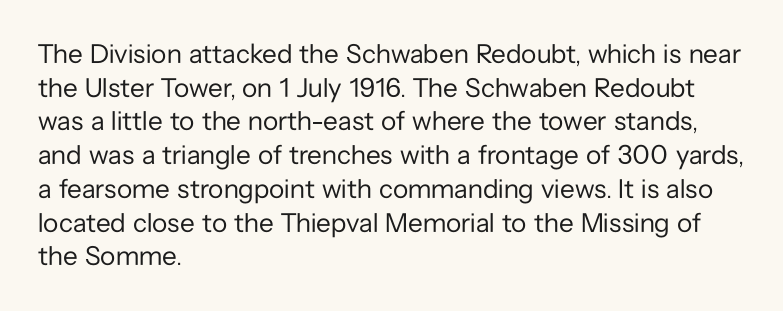
Whoever set this chose a conventional vertical rhythm. Each stroke keeps to a modest, everyday thickness or less. Is there any slant? The stems are plumb. Any mark beneath the type? The region is blank. Horizontal alignment here is leftward, the default for most running prose.
